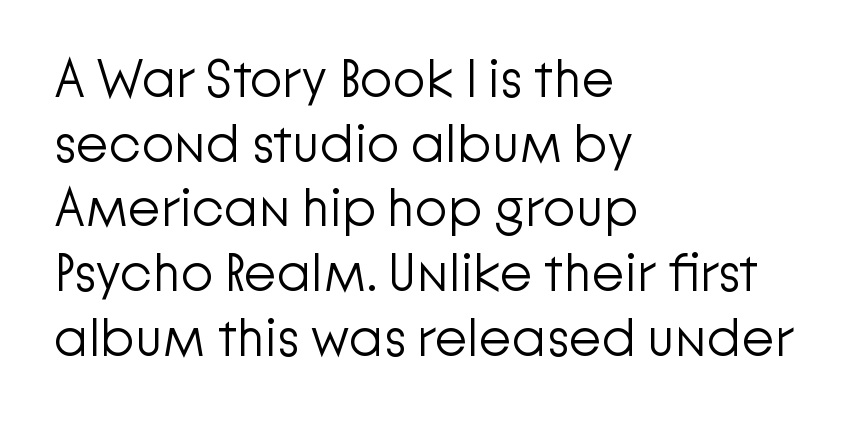
The image shows 53 px light sans-serif type, upright; set left-aligned, line spacing 1.22x, normal letter spacing, not underlined; low stroke contrast and a medium x-height.
